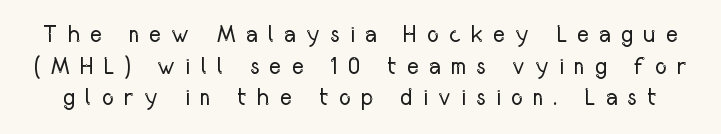
Stems and bowls with no extra thickness — not bold. The area under the type is left untouched. Glyph-to-glyph distance is far greater than everyday printed text. Reading down the column, the eye jumps a familiar distance to each next line.
